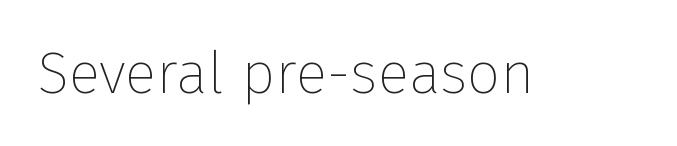
Q: Is the text bold? A: No.
Q: Is the text italic (slanted)? A: No, it is upright.
Q: Is the typeface a serif or a sans-serif typeface? A: Sans-serif.
Q: Is the text underlined? A: No.
Q: Is the spacing between letters normal or unusually wide? A: Normal.
Q: Width (condensed, normal, or wide)? A: Normal.
Q: Stroke contrast? A: Low.
Q: x-height? A: Medium.
Q: Monospaced? A: No.
